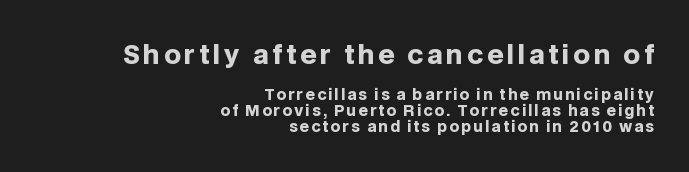
Glance below the letters and you will spot only blank space. Posture: upright roman. Compared with a flush-left layout, this one pins lines to the opposite, right side. The rendering shrinks the type as you move from the upper chunk to the lower. The sample has been set heavy, in full bold. Compared with typical paragraphs, the rows here are closer together.
